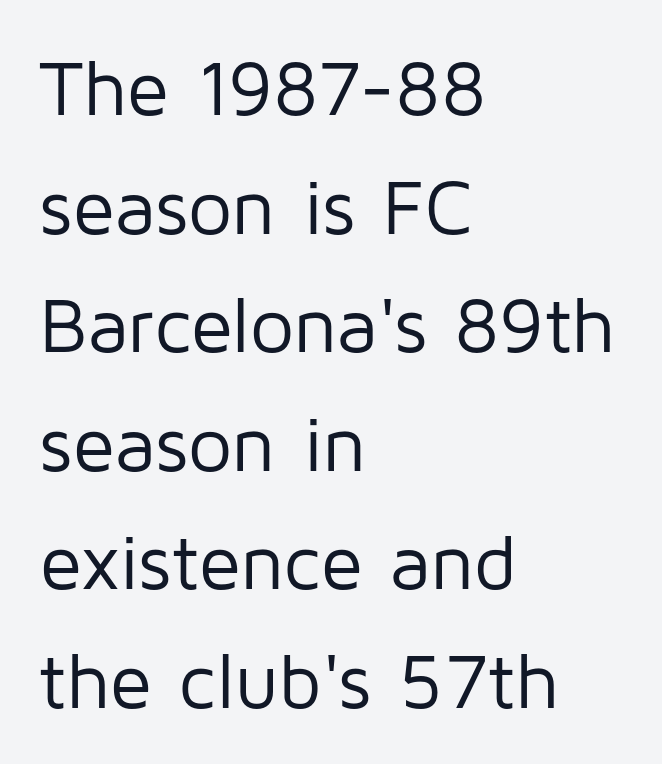
Here the designer chose a conventional face with non-uniform glyph widths. What stands out about the letter spacing? Nothing — it is the standard amount. The letters stand straight up with perfectly vertical stems. Check under the words: just untouched page. Honestly, the row spacing looks completely unremarkable. Heft: none added — not bold.
